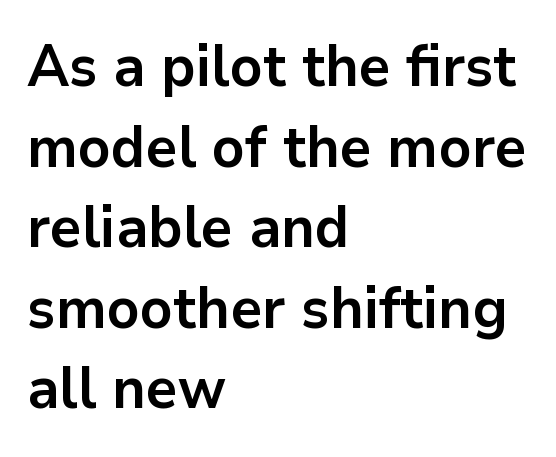
{"serif": "no", "italic": "no", "bold": "yes", "weight": "bold", "width": "normal", "stroke_contrast": "low", "x_height": "medium", "monospaced": "no", "underline": "no", "align": "left", "line_spacing": "normal", "line_spacing_ratio": 1.39, "letter_spacing": "normal", "letter_spacing_em": 0.0, "glyph_px": 58}
